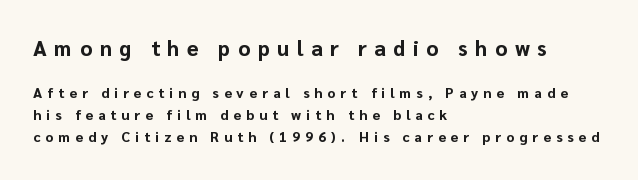
{"italic": "no", "bold": "yes", "underline": "no", "align": "left", "line_spacing": "normal", "line_spacing_ratio": 1.58, "letter_spacing": "wide", "letter_spacing_em": 0.36, "larger_block": "first", "size_ratio": 1.5, "glyph_px": 21}
